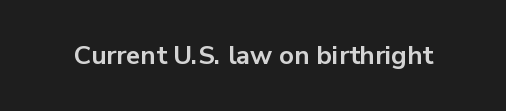
Q: Is the text bold? A: Yes.
Q: Is the text italic (slanted)? A: No, it is upright.
Q: Is the text underlined? A: No.
Q: Is the spacing between letters normal or unusually wide? A: Normal.
